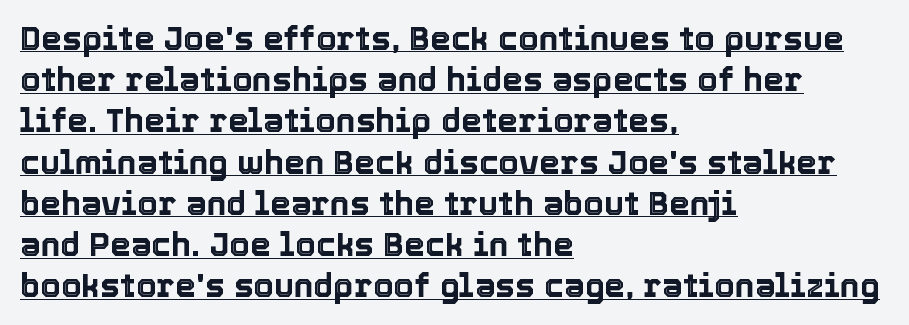
The typesetter has applied underlining to the passage shown. You could call the tracking neutral — neither tight nor loose. Every stem runs plumb, perpendicular to the baseline. Whoever set this chose a conventional vertical rhythm. Is the block centered? No — it sits flush against the left margin. A typesetter would call this proportional, since set widths differ per character.
